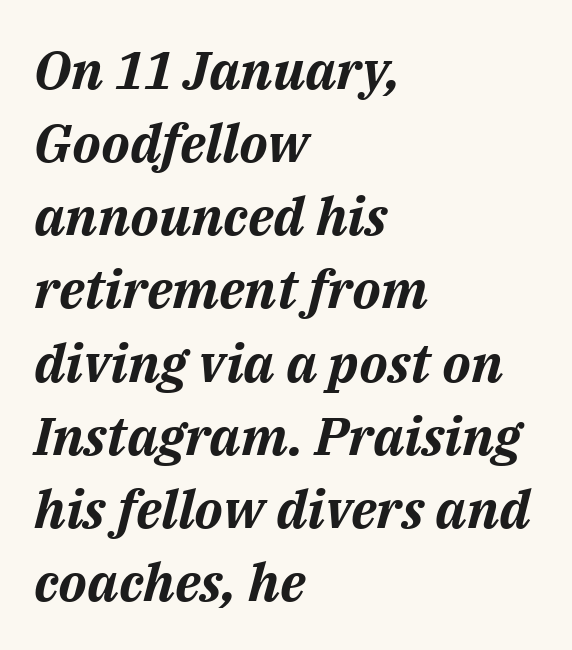
{"italic": "yes", "lean": "right", "slant_degrees": 14, "bold": "yes", "weight": "bold", "width": "normal", "stroke_contrast": "medium", "x_height": "medium", "monospaced": "no", "underline": "no", "align": "left", "line_spacing": "normal", "line_spacing_ratio": 1.38, "letter_spacing": "normal", "letter_spacing_em": 0.0, "glyph_px": 53}
